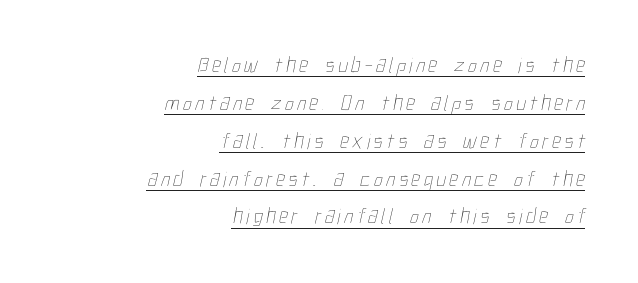
{"bold": "no", "underline": "yes", "align": "right", "line_spacing_ratio": 1.72, "glyph_px": 22}
